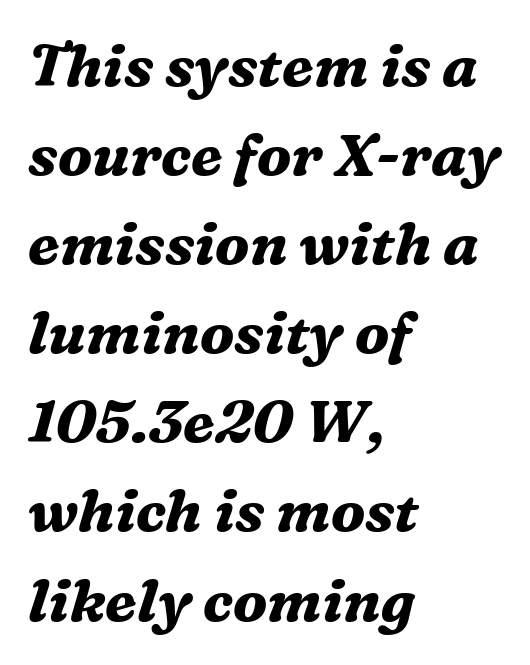
The image shows 59 px bold serif type, italic (leaning right); set left-aligned, normal line spacing (1.51x), normal letter spacing, not underlined; medium stroke contrast and a medium x-height.
